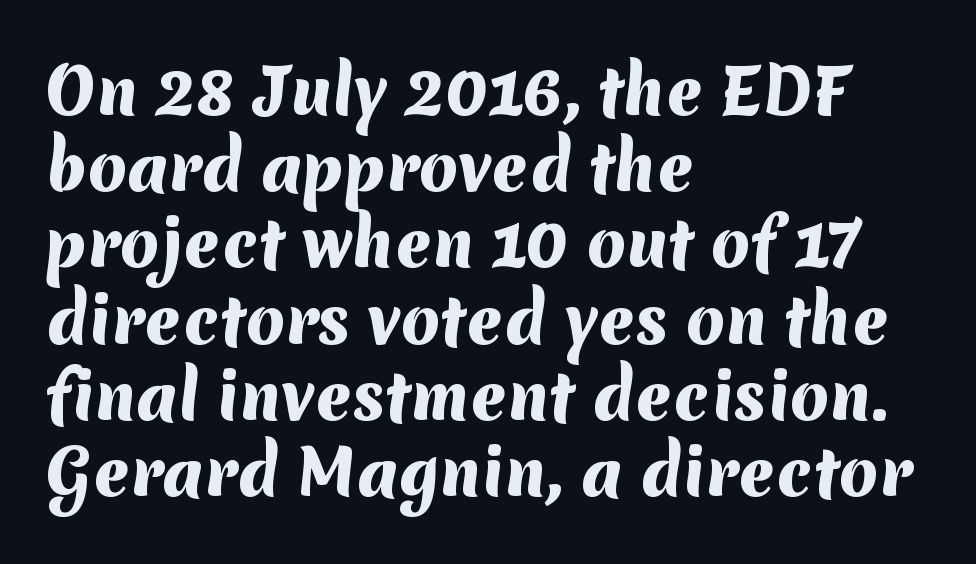
Q: Is the text bold? A: Yes.
Q: Is the typeface a serif or a sans-serif typeface? A: Sans-serif.
Q: Is the text underlined? A: No.
Q: How is the paragraph aligned? A: Left-aligned.
Q: Is the spacing between letters normal or unusually wide? A: Normal.
Q: Width (condensed, normal, or wide)? A: Normal.
Q: Stroke contrast? A: Medium.
Q: x-height? A: Medium.
Q: Monospaced? A: No.
